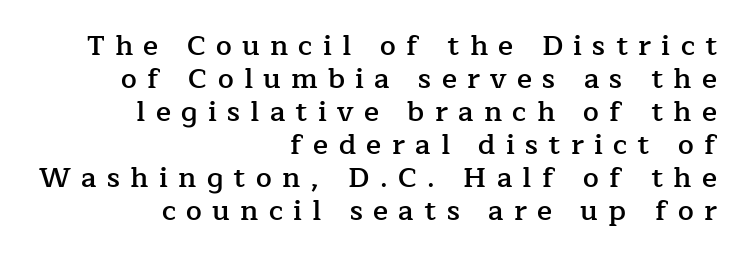
{"serif": "yes", "italic": "no", "bold": "semi", "weight": "semibold", "width": "normal", "stroke_contrast": "low", "x_height": "medium", "monospaced": "no", "underline": "no", "align": "right", "line_spacing_ratio": 1.18, "letter_spacing": "wide", "letter_spacing_em": 0.37, "glyph_px": 28}
